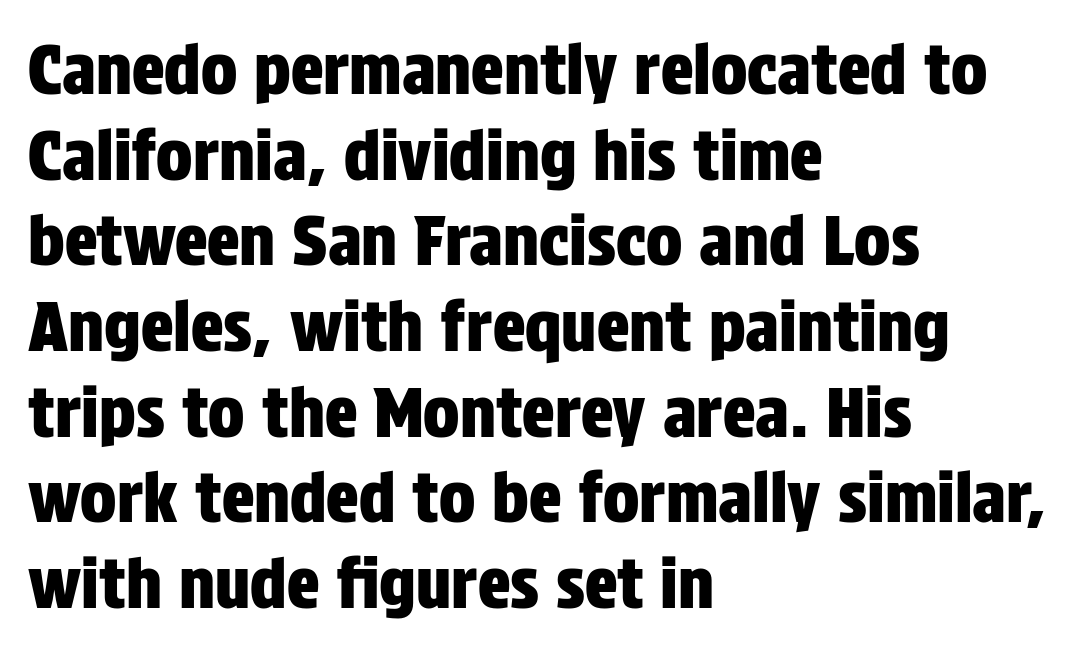
The image shows 68 px condensed sans-serif type, upright; set left-aligned, normal line spacing (1.26x), normal letter spacing, not underlined; low stroke contrast and a large x-height.
